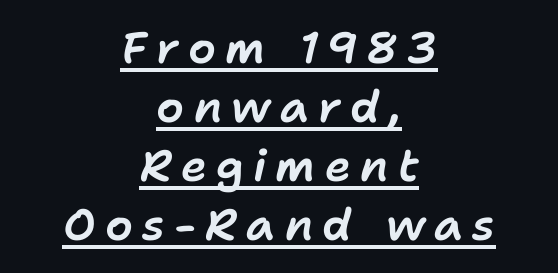
A baseline rule has been typeset under these characters. A typesetter would call this leading conventional body-copy spacing. Horizontal alignment here is central, giving a formal, balanced look. Letter spacing: wide. Notice how the stems are inclined rather than vertical — that's the hallmark of italics. Is this a fixed-width face? No — the glyphs have proportional, varying widths.
